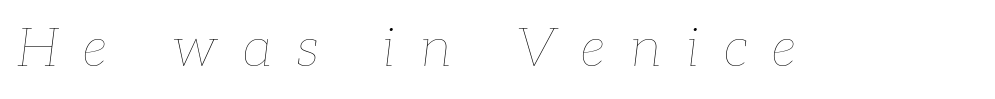
{"italic": "yes", "lean": "right", "slant_degrees": 7, "bold": "no", "weight": "thin", "width": "normal", "stroke_contrast": "low", "x_height": "medium", "monospaced": "no", "underline": "no", "letter_spacing": "wide", "letter_spacing_em": 0.46, "glyph_px": 54}
